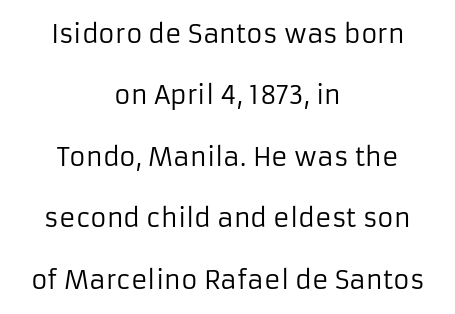
Q: Is the text bold? A: No.
Q: Is the text italic (slanted)? A: No, it is upright.
Q: Is the text underlined? A: No.
Q: How is the paragraph aligned? A: Centered.
Q: Is the spacing between letters normal or unusually wide? A: Normal.
Q: Is the spacing between lines tight, normal or loose? A: Loose.
